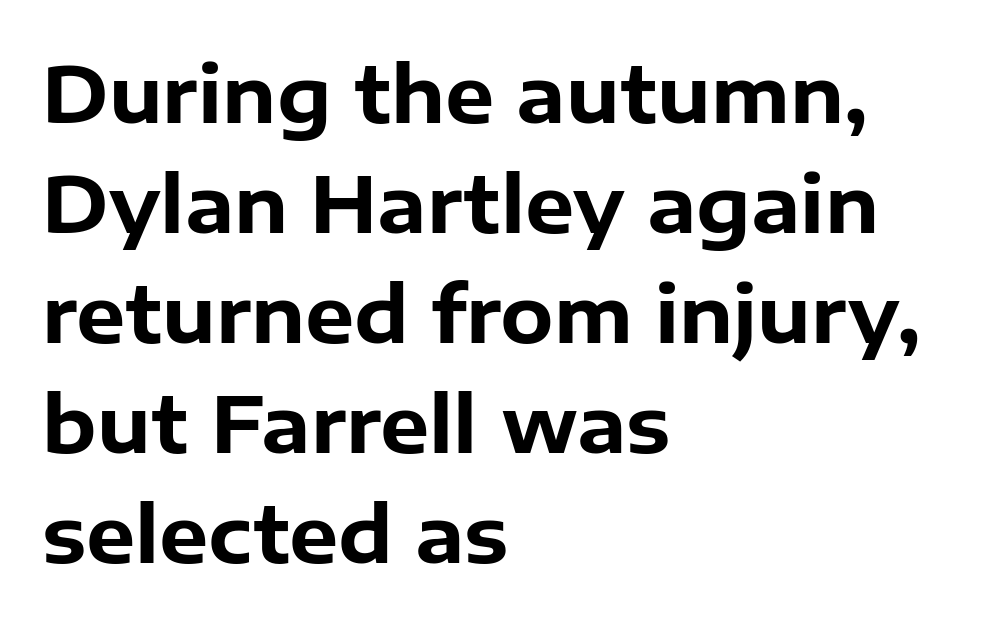
{"serif": "no", "italic": "no", "bold": "yes", "weight": "bold", "width": "normal", "stroke_contrast": "low", "x_height": "medium", "monospaced": "no", "underline": "no", "align": "left", "line_spacing": "normal", "line_spacing_ratio": 1.41, "letter_spacing": "normal", "letter_spacing_em": 0.0, "glyph_px": 78}
